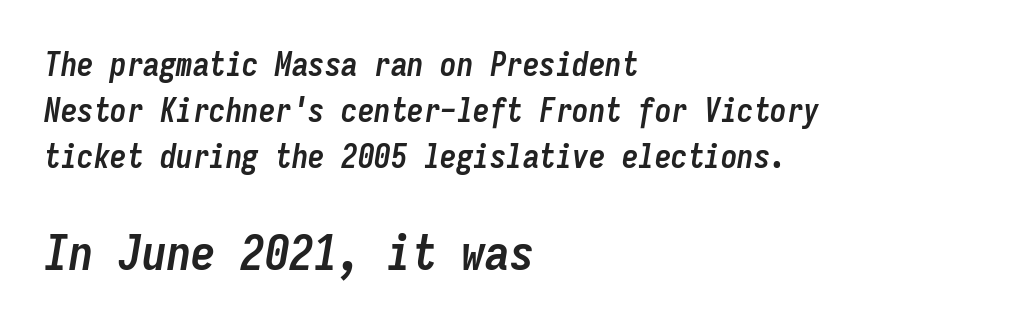
{"italic": "yes", "lean": "right", "slant_degrees": 9, "bold": "yes", "weight": "semibold", "width": "condensed", "stroke_contrast": "low", "x_height": "medium", "monospaced": "yes", "underline": "no", "align": "left", "line_spacing": "normal", "line_spacing_ratio": 1.4, "letter_spacing": "normal", "letter_spacing_em": 0.0, "larger_block": "second", "size_ratio": 1.48, "glyph_px": 49}
